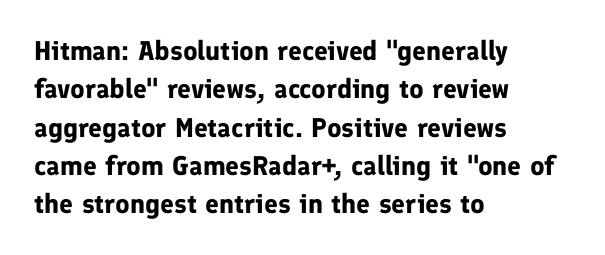
Q: Is the text bold? A: Yes.
Q: Is the text italic (slanted)? A: No, it is upright.
Q: Is the text underlined? A: No.
Q: How is the paragraph aligned? A: Left-aligned.
Q: Is the spacing between letters normal or unusually wide? A: Normal.
Q: Is the spacing between lines tight, normal or loose? A: Normal.
